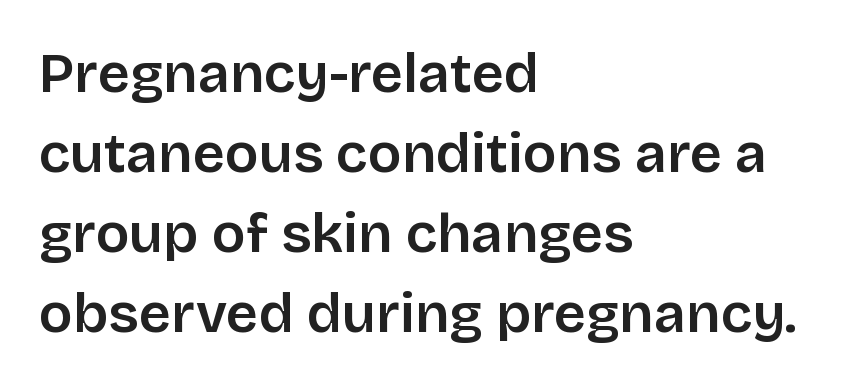
Q: Is the text bold? A: Semi-bold.
Q: Is the text italic (slanted)? A: No, it is upright.
Q: Is the typeface a serif or a sans-serif typeface? A: Sans-serif.
Q: Is the text underlined? A: No.
Q: How is the paragraph aligned? A: Left-aligned.
Q: Is the spacing between letters normal or unusually wide? A: Normal.
Q: Is the spacing between lines tight, normal or loose? A: Normal.
Q: Width (condensed, normal, or wide)? A: Normal.
Q: Stroke contrast? A: Low.
Q: x-height? A: Large.
Q: Monospaced? A: No.
